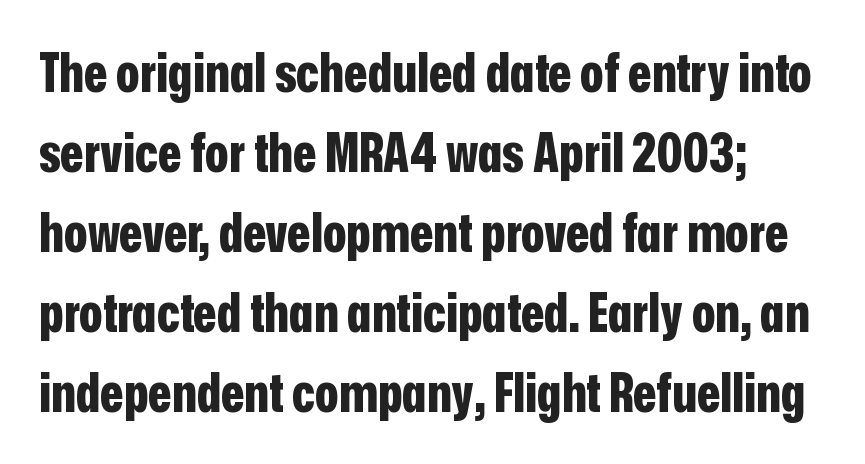
I'd describe the lettering as bold — thick and assertive. The gaps between neighbouring characters are ordinary and unremarkable. Nobody drew a line under any word here. Unlike a traditional serif, this face leaves its strokes unadorned. This sample uses an upright cut, with every glyph sitting square on the baseline. You could not count columns in this text — the font is proportionally spaced.
